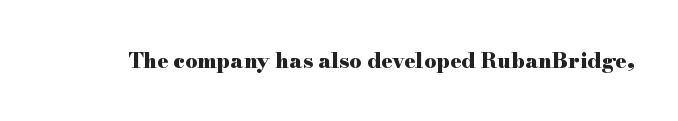
{"italic": "no", "bold": "yes", "underline": "no", "letter_spacing": "normal", "letter_spacing_em": 0.0, "glyph_px": 21}
